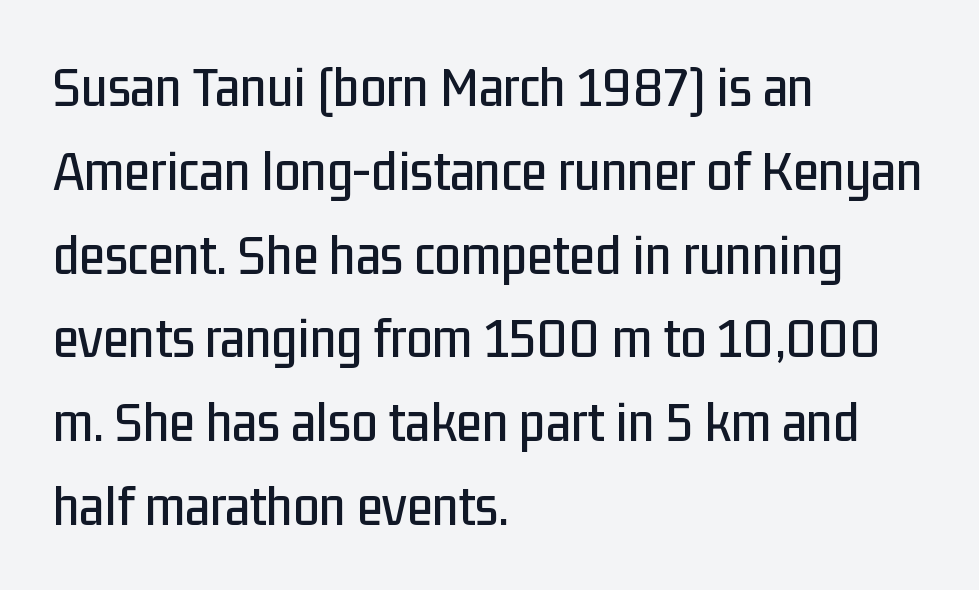
Q: Is the text italic (slanted)? A: No, it is upright.
Q: Is the typeface a serif or a sans-serif typeface? A: Sans-serif.
Q: Is the text underlined? A: No.
Q: How is the paragraph aligned? A: Left-aligned.
Q: Is the spacing between letters normal or unusually wide? A: Normal.
Q: Is the spacing between lines tight, normal or loose? A: Normal.
Q: Width (condensed, normal, or wide)? A: Condensed.
Q: Stroke contrast? A: Low.
Q: x-height? A: Medium.
Q: Monospaced? A: No.
